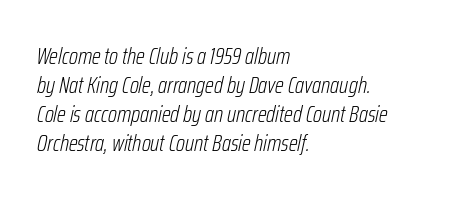
Standard letterfit; no display-style spreading of the glyphs. There's an unmistakable incline to the writing here. Left-aligned paragraph, ragged on the right. This is not heavy type; no bold has been used. Interline gaps are of average width in this sample. The foot of each line stays bare and open.
